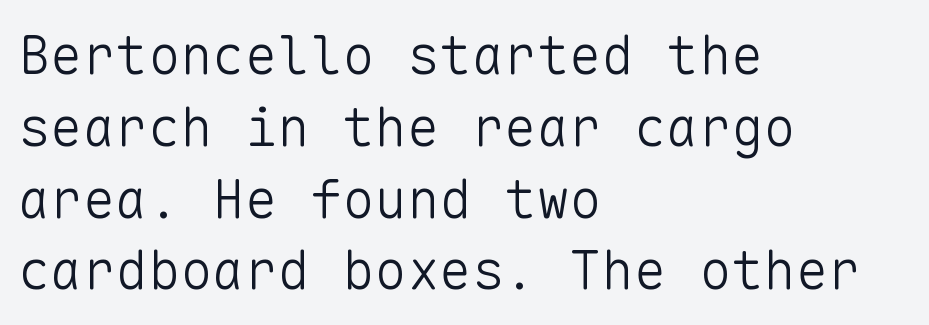
The image shows 54 px light sans-serif type, upright, monospaced; set left-aligned, normal line spacing (1.33x), normal letter spacing, not underlined; low stroke contrast and a medium x-height.
